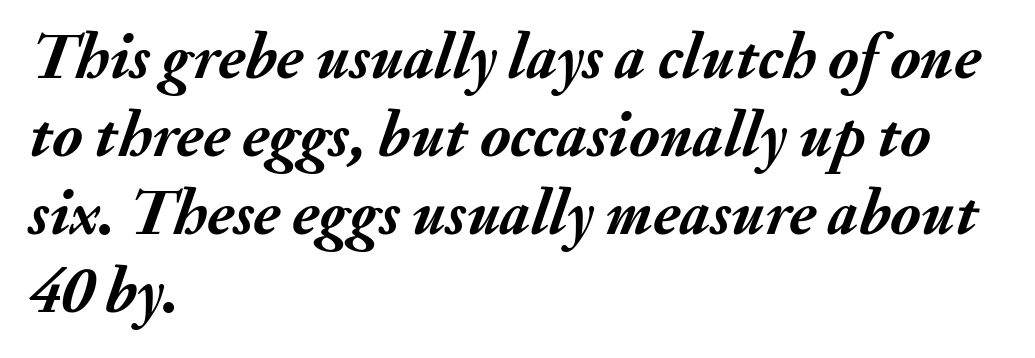
Q: Is the text bold? A: Yes.
Q: Is the text italic (slanted)? A: Yes, it leans right by about 20 degrees.
Q: Is the text underlined? A: No.
Q: How is the paragraph aligned? A: Left-aligned.
Q: Is the spacing between letters normal or unusually wide? A: Normal.
Q: Width (condensed, normal, or wide)? A: Normal.
Q: Stroke contrast? A: Medium.
Q: x-height? A: Small.
Q: Monospaced? A: No.
